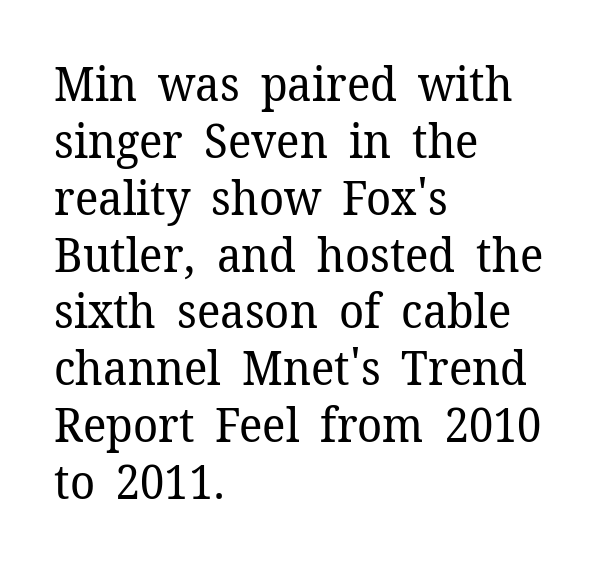
The image shows 47 px regular-weight serif type, upright; set left-aligned, line spacing 1.21x, normal letter spacing, not underlined; low stroke contrast and a medium x-height.
